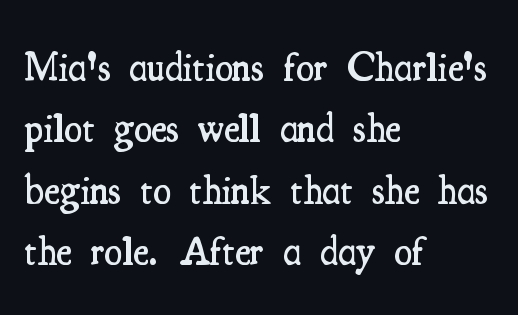
Q: Is the text bold? A: Semi-bold.
Q: Is the text italic (slanted)? A: No, it is upright.
Q: Is the typeface a serif or a sans-serif typeface? A: Serif.
Q: Is the text underlined? A: No.
Q: How is the paragraph aligned? A: Left-aligned.
Q: Is the spacing between letters normal or unusually wide? A: Normal.
Q: Is the spacing between lines tight, normal or loose? A: Normal.
Q: Width (condensed, normal, or wide)? A: Condensed.
Q: Stroke contrast? A: Medium.
Q: x-height? A: Small.
Q: Monospaced? A: No.
